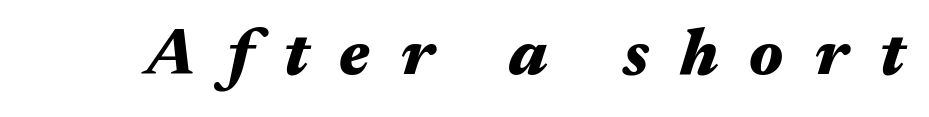
Q: Is the text bold? A: Yes.
Q: Is the text italic (slanted)? A: Yes, it leans right by about 17 degrees.
Q: Is the text underlined? A: No.
Q: Is the spacing between letters normal or unusually wide? A: Unusually wide.
Q: Width (condensed, normal, or wide)? A: Wide.
Q: Stroke contrast? A: Medium.
Q: x-height? A: Medium.
Q: Monospaced? A: No.
